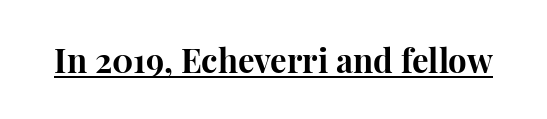
{"serif": "yes", "italic": "no", "bold": "yes", "weight": "bold", "width": "normal", "stroke_contrast": "high", "x_height": "medium", "monospaced": "no", "underline": "yes", "letter_spacing": "normal", "letter_spacing_em": 0.0, "glyph_px": 33}
